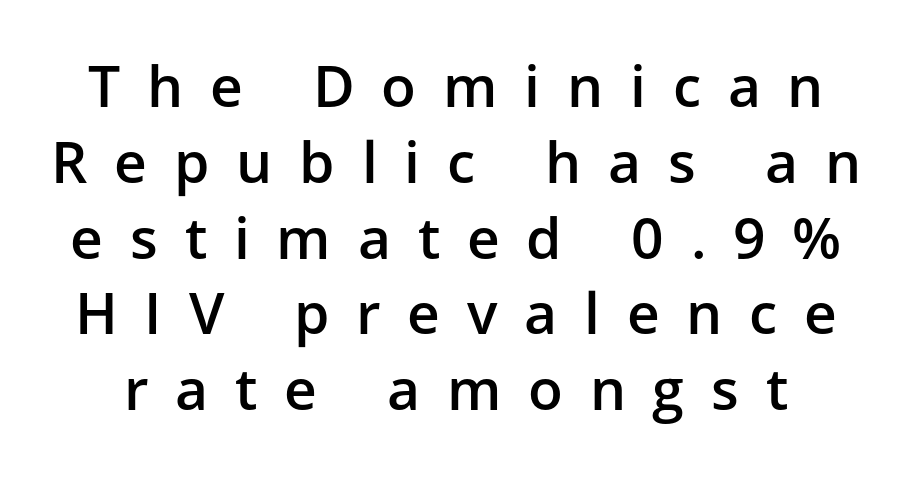
{"serif": "no", "italic": "no", "bold": "semi", "weight": "semibold", "width": "normal", "stroke_contrast": "low", "x_height": "medium", "monospaced": "no", "underline": "no", "line_spacing": "normal", "line_spacing_ratio": 1.33, "letter_spacing": "wide", "letter_spacing_em": 0.47, "glyph_px": 57}
